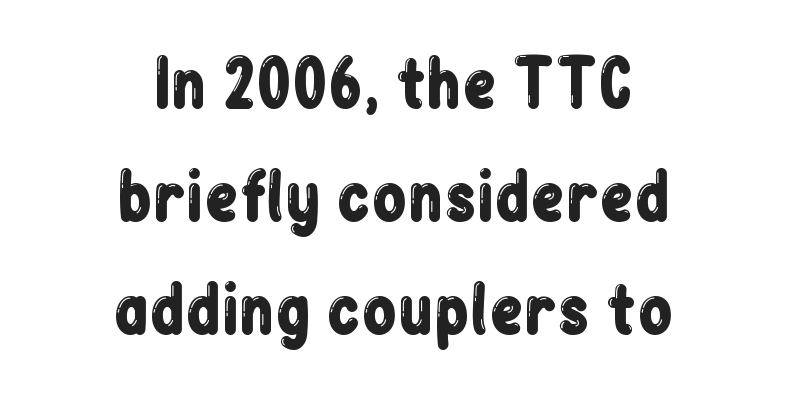
Q: Is the text italic (slanted)? A: No, it is upright.
Q: Is the typeface a serif or a sans-serif typeface? A: Sans-serif.
Q: Is the text underlined? A: No.
Q: How is the paragraph aligned? A: Centered.
Q: Is the spacing between letters normal or unusually wide? A: Normal.
Q: Width (condensed, normal, or wide)? A: Condensed.
Q: Stroke contrast? A: Low.
Q: x-height? A: Medium.
Q: Monospaced? A: No.
